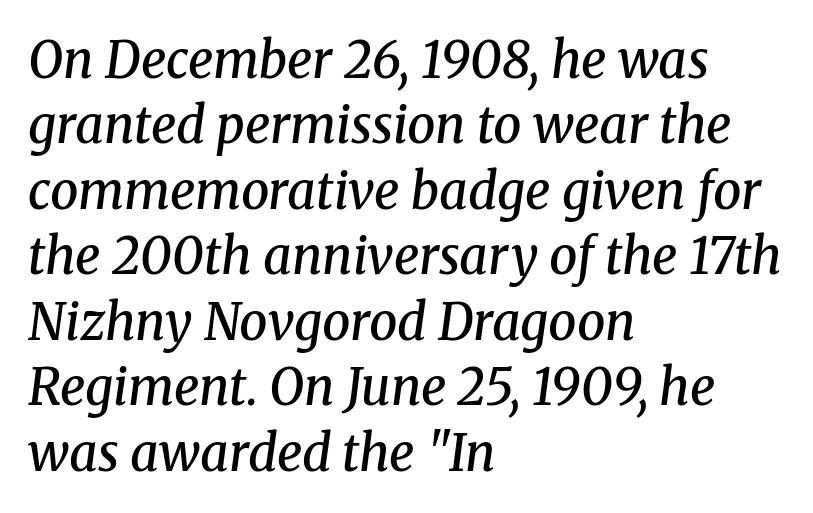
Q: Is the text bold? A: Semi-bold.
Q: Is the text italic (slanted)? A: Yes, it leans right by about 8 degrees.
Q: Is the typeface a serif or a sans-serif typeface? A: Serif.
Q: Is the text underlined? A: No.
Q: How is the paragraph aligned? A: Left-aligned.
Q: Is the spacing between letters normal or unusually wide? A: Normal.
Q: Is the spacing between lines tight, normal or loose? A: Normal.
Q: Width (condensed, normal, or wide)? A: Normal.
Q: Stroke contrast? A: Medium.
Q: x-height? A: Medium.
Q: Monospaced? A: No.
